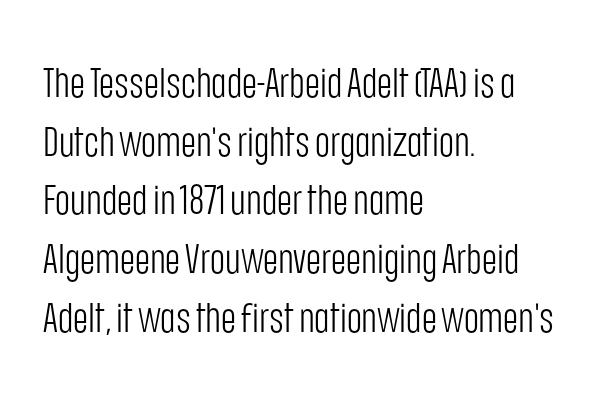
Q: Is the text bold? A: No.
Q: Is the text italic (slanted)? A: No, it is upright.
Q: Is the typeface a serif or a sans-serif typeface? A: Sans-serif.
Q: Is the text underlined? A: No.
Q: How is the paragraph aligned? A: Left-aligned.
Q: Is the spacing between letters normal or unusually wide? A: Normal.
Q: Is the spacing between lines tight, normal or loose? A: Normal.
Q: Width (condensed, normal, or wide)? A: Condensed.
Q: Stroke contrast? A: Low.
Q: x-height? A: Large.
Q: Monospaced? A: No.
